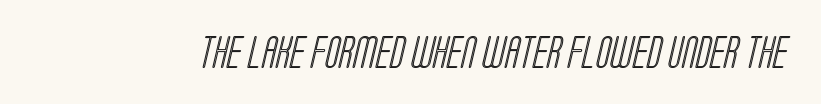
Proportional: the letters do not fall into vertical columns. The space beneath each line is pristine and unruled. Honestly, the letter spacing is just normal — you wouldn't notice it.
